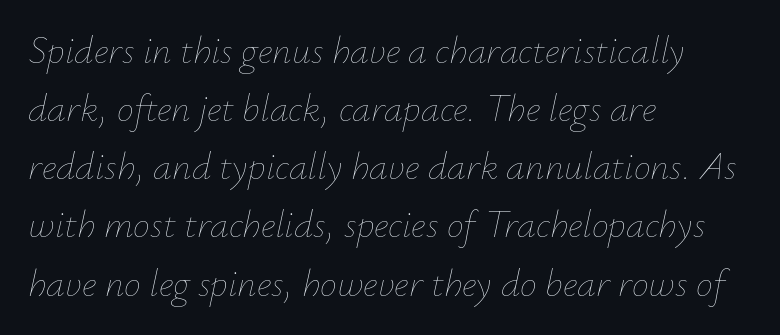
{"italic": "yes", "lean": "right", "slant_degrees": 12, "bold": "no", "weight": "thin", "width": "normal", "stroke_contrast": "low", "x_height": "small", "monospaced": "no", "underline": "no", "align": "left", "line_spacing": "normal", "line_spacing_ratio": 1.53, "letter_spacing": "normal", "letter_spacing_em": 0.0, "glyph_px": 38}
